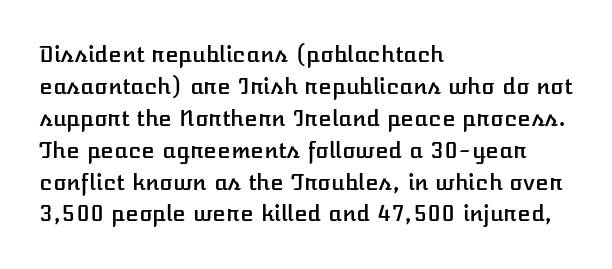
Left-aligned paragraph, ragged on the right. Rendered with straight, roman letterforms. Successive baselines arrive at the customary interval. Descenders are the only things crossing below the line. Is the letter spacing exaggerated? No — it looks like the ordinary default.
